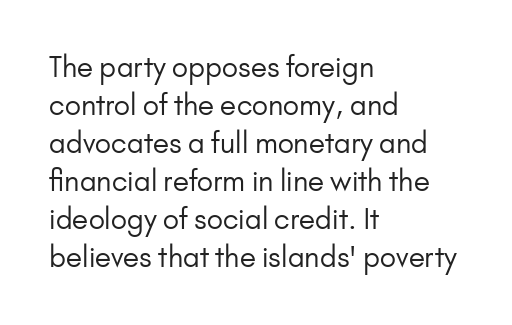
The image shows 28 px regular-weight sans-serif type, upright; set left-aligned, normal line spacing (1.36x), normal letter spacing, not underlined; low stroke contrast and a small x-height.
